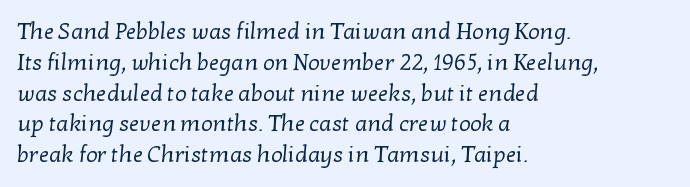
These glyphs show unthickened strokes, regular width or finer. If you measured baseline to baseline, you'd find a middling distance. Glance below the letters and you will spot only blank space. Line starts are locked; line ends wander. Honestly, the letter spacing is just normal — you wouldn't notice it.
